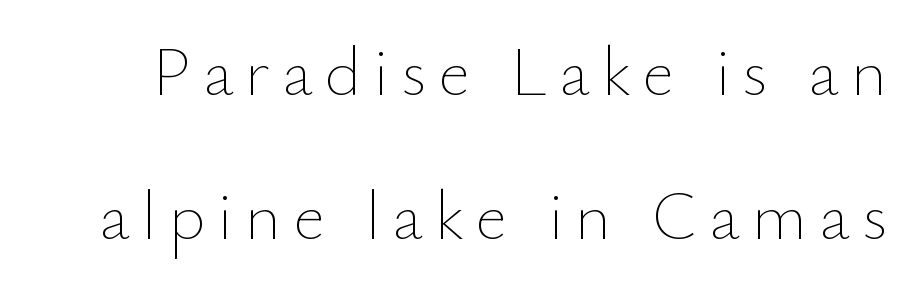
Quick note: not italic, upright. Regarding leading, the lines here are spaced well apart. Think standard paragraph weight, or any step lighter than that. The face used here is proportionally spaced, like ordinary book or web type.
